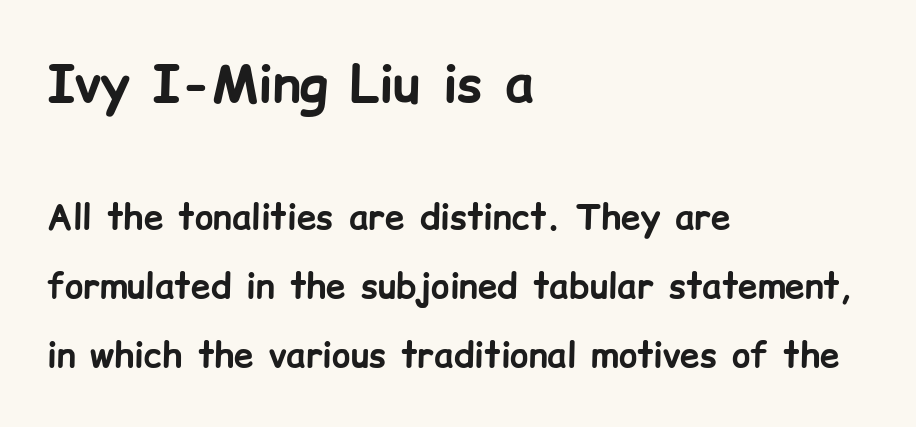
{"serif": "no", "italic": "no", "bold": "yes", "weight": "bold", "width": "normal", "stroke_contrast": "low", "x_height": "medium", "monospaced": "no", "underline": "no", "align": "left", "line_spacing": "loose", "line_spacing_ratio": 1.98, "letter_spacing": "normal", "letter_spacing_em": 0.0, "larger_block": "first", "size_ratio": 1.49, "glyph_px": 52}
